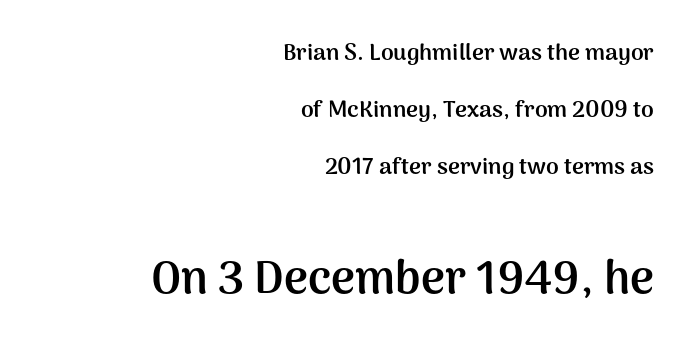
Quick note: not italic, upright. Characters follow at the spacing the type designer built in. The passage shown is typed in a proportional face where columns would drift. What weight is shown? A full bold with thick strokes. Short and long lines alike share a common ending point at right. Small over large — that's the arrangement of the two blocks here.
